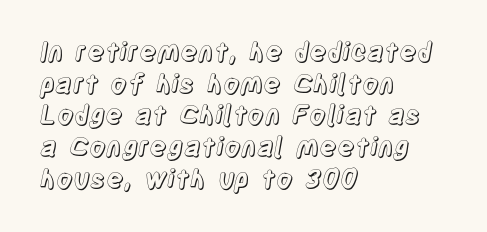
The baseline area is clear. The setting favours the left margin, as ordinary paragraphs usually do. These lines keep a tight, regular rhythm from letter to letter.
